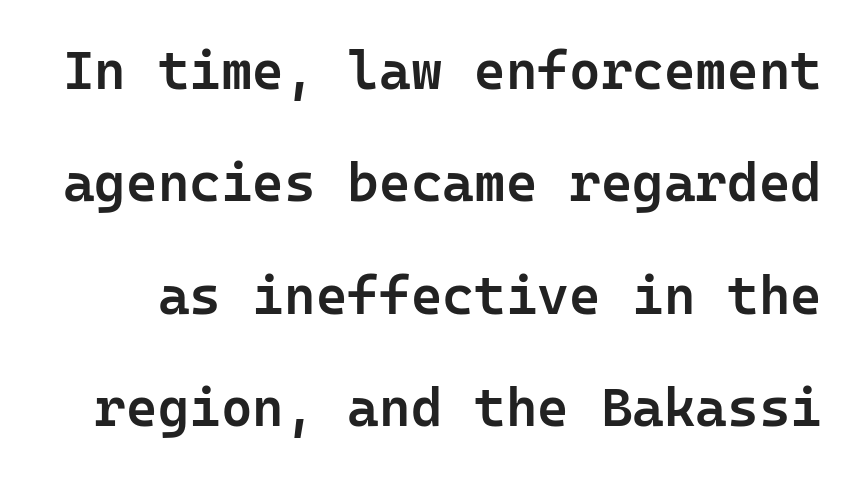
The image shows 54 px semibold sans-serif type, upright; set loose line spacing (2.08x), normal letter spacing, not underlined; low stroke contrast and a medium x-height.
